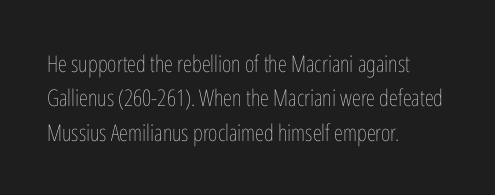
Q: Is the text bold? A: No.
Q: Is the text italic (slanted)? A: No, it is upright.
Q: Is the text underlined? A: No.
Q: How is the paragraph aligned? A: Left-aligned.
Q: Is the spacing between letters normal or unusually wide? A: Normal.
Q: Is the spacing between lines tight, normal or loose? A: Normal.
